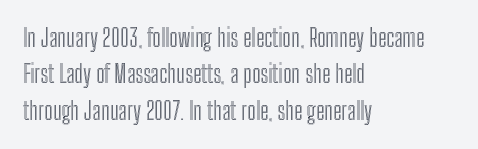
A normal amount of white space separates one row of letters from the next. Is there any slant? The stems are plumb. Nobody touched the tracking dial on this one. Quick note: underline off.
